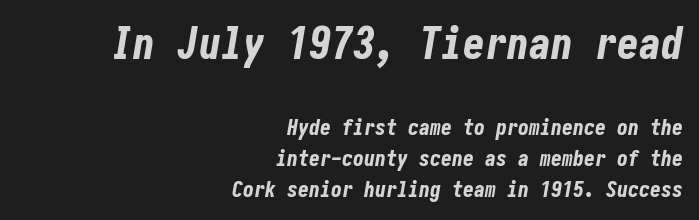
The image shows 44 px bold, condensed type, italic (leaning right); set right-aligned, normal line spacing (1.41x), normal letter spacing, not underlined; the first (top) block is 2.0x larger; low stroke contrast and a medium x-height.
